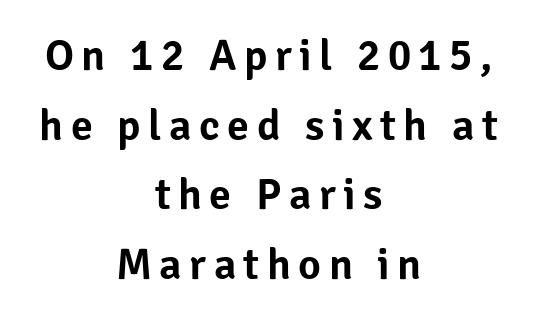
Q: Is the text italic (slanted)? A: No, it is upright.
Q: Is the typeface a serif or a sans-serif typeface? A: Sans-serif.
Q: Is the text underlined? A: No.
Q: How is the paragraph aligned? A: Centered.
Q: Is the spacing between lines tight, normal or loose? A: Normal.
Q: Width (condensed, normal, or wide)? A: Normal.
Q: Stroke contrast? A: Low.
Q: x-height? A: Medium.
Q: Monospaced? A: No.
